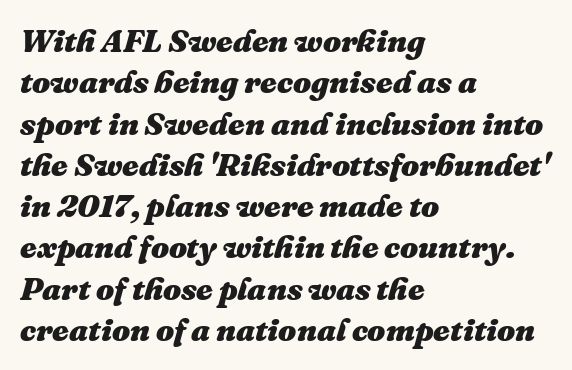
{"italic": "yes", "lean": "right", "slant_degrees": 16, "bold": "yes", "weight": "heavy", "width": "normal", "stroke_contrast": "medium", "x_height": "medium", "monospaced": "no", "underline": "no", "align": "left", "line_spacing": "normal", "line_spacing_ratio": 1.29, "letter_spacing": "normal", "letter_spacing_em": 0.0, "glyph_px": 32}
